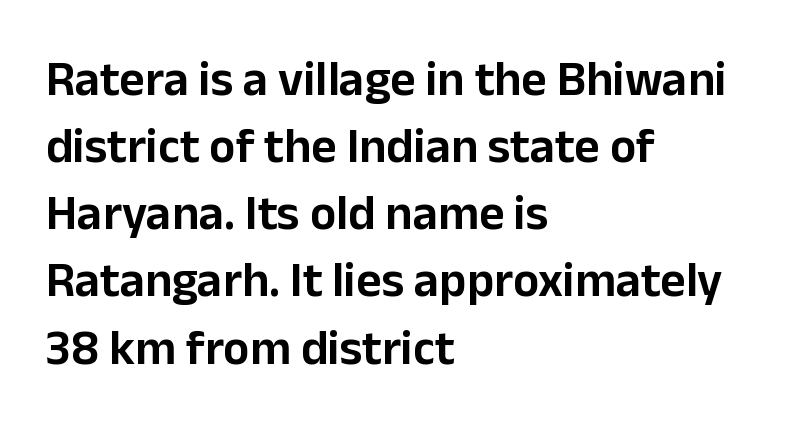
The image shows 49 px sans-serif type, upright; set left-aligned, normal line spacing (1.37x), normal letter spacing, not underlined; low stroke contrast and a medium x-height.
